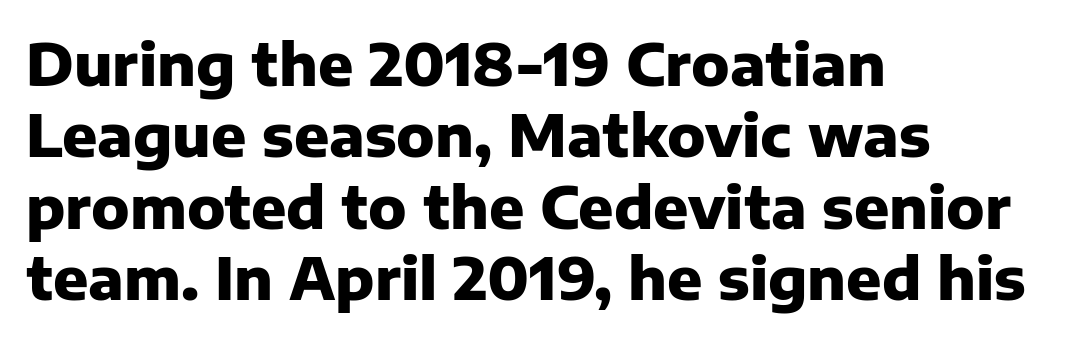
You could call the tracking neutral — neither tight nor loose. Anything drawn beneath the words? Only blank space. Note: no serifs on the glyphs. Heavy, bold letterforms.
